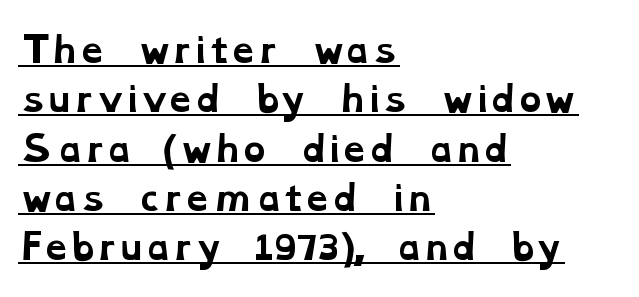
Q: Is the text bold? A: Yes.
Q: Is the typeface a serif or a sans-serif typeface? A: Serif.
Q: Is the text underlined? A: Yes.
Q: How is the paragraph aligned? A: Left-aligned.
Q: Is the spacing between letters normal or unusually wide? A: Normal.
Q: Is the spacing between lines tight, normal or loose? A: Normal.
Q: Width (condensed, normal, or wide)? A: Wide.
Q: Stroke contrast? A: Low.
Q: x-height? A: Medium.
Q: Monospaced? A: No.
